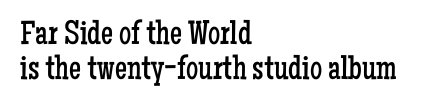
{"serif": "yes", "italic": "no", "bold": "no", "weight": "regular", "width": "condensed", "stroke_contrast": "low", "x_height": "medium", "monospaced": "no", "underline": "no", "align": "left", "line_spacing": "tight", "line_spacing_ratio": 1.04, "letter_spacing": "normal", "letter_spacing_em": 0.0, "glyph_px": 34}
